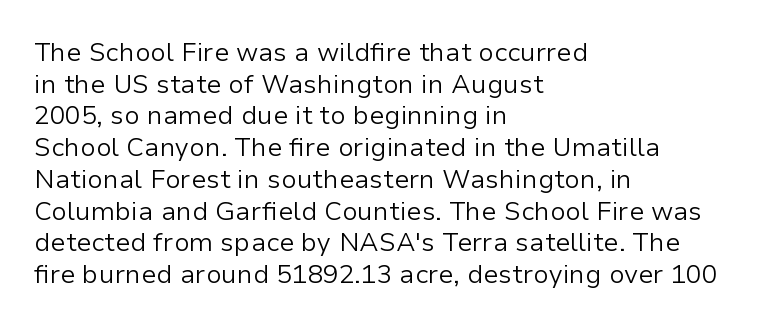
The image shows 26 px text type, upright; set left-aligned, line spacing 1.22x, normal letter spacing, not underlined.
